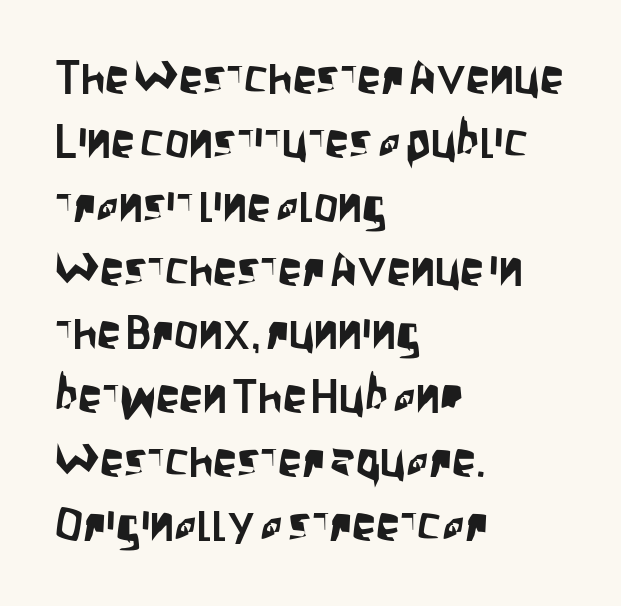
The image shows 48 px condensed sans-serif type, upright; set left-aligned, normal line spacing (1.33x), normal letter spacing, not underlined; low stroke contrast and a large x-height.
